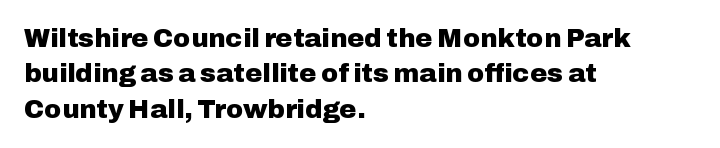
Q: Is the text bold? A: Yes.
Q: Is the text italic (slanted)? A: No, it is upright.
Q: Is the text underlined? A: No.
Q: How is the paragraph aligned? A: Left-aligned.
Q: Is the spacing between letters normal or unusually wide? A: Normal.
Q: Is the spacing between lines tight, normal or loose? A: Normal.
